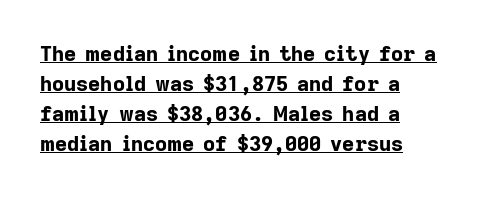
Q: Is the text bold? A: Yes.
Q: Is the text italic (slanted)? A: No, it is upright.
Q: Is the text underlined? A: Yes.
Q: How is the paragraph aligned? A: Left-aligned.
Q: Is the spacing between letters normal or unusually wide? A: Normal.
Q: Is the spacing between lines tight, normal or loose? A: Normal.
